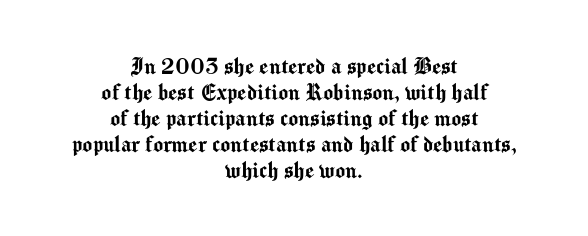
{"italic": "no", "underline": "no", "align": "center", "line_spacing": "tight", "line_spacing_ratio": 1.0, "letter_spacing": "normal", "letter_spacing_em": 0.0, "glyph_px": 26}
